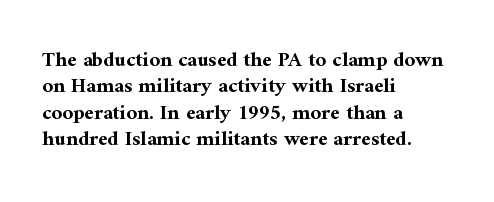
Q: Is the text bold? A: Yes.
Q: Is the text italic (slanted)? A: No, it is upright.
Q: Is the text underlined? A: No.
Q: How is the paragraph aligned? A: Left-aligned.
Q: Is the spacing between letters normal or unusually wide? A: Normal.
Q: Is the spacing between lines tight, normal or loose? A: Normal.
